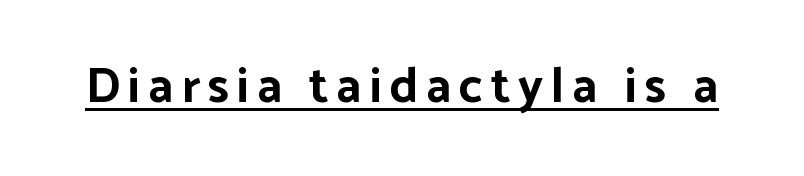
Q: Is the text bold? A: Yes.
Q: Is the text italic (slanted)? A: No, it is upright.
Q: Is the typeface a serif or a sans-serif typeface? A: Sans-serif.
Q: Is the text underlined? A: Yes.
Q: Width (condensed, normal, or wide)? A: Normal.
Q: Stroke contrast? A: Low.
Q: x-height? A: Medium.
Q: Monospaced? A: No.
